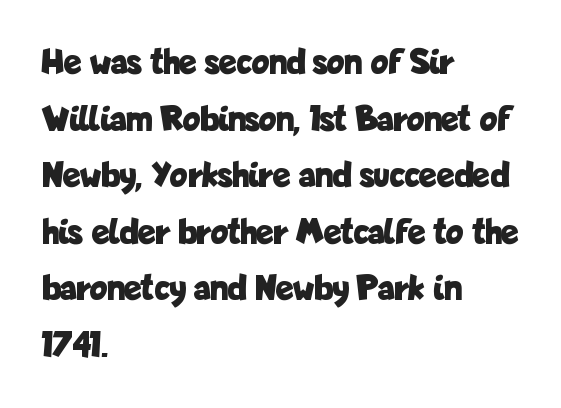
Do the letters lean? They stand straight. The rendering anchors every line to the left-hand side. Horizontal bands of white between lines are of average thickness. This rendering leaves character spacing at its baseline value. You can tell from the bare stems that sans-serif type was used.
